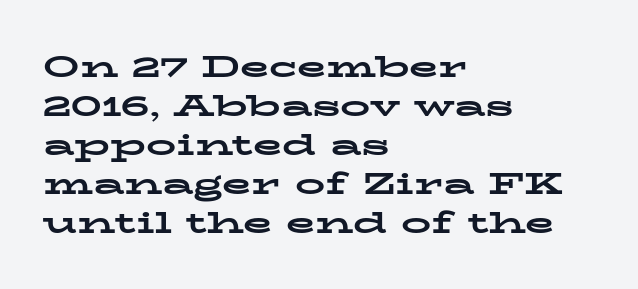
Every row of glyphs begins at an identical x-position on the left. Character widths vary here, with narrow letters taking less room than wide ones. This rendering features lettering with no underline. Characters remain perfectly vertical along every line. Does the leading feel generous? No, just average. Students, note that the glyphs here touch the page at normal intervals.
